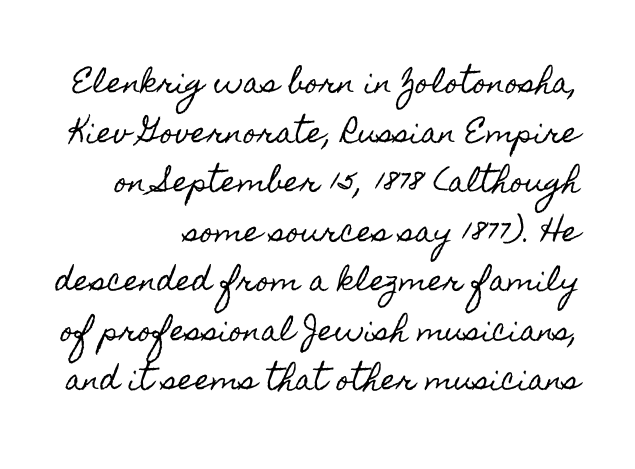
Varying glyph widths throughout — classic text-font behaviour. The setting favours the right margin, as signatures and pull-quotes sometimes do. Nothing unusual about the tracking: characters are spaced as the font intends. The gap between lines stays unmarked.
